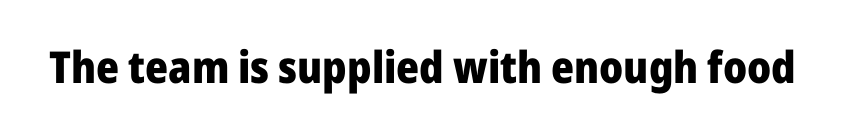
{"serif": "no", "italic": "no", "bold": "yes", "weight": "heavy", "width": "normal", "stroke_contrast": "low", "x_height": "medium", "monospaced": "no", "underline": "no", "letter_spacing": "normal", "letter_spacing_em": 0.0, "glyph_px": 44}
